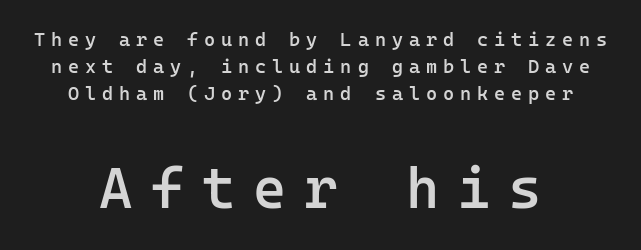
Q: Is the text bold? A: Semi-bold.
Q: Is the text italic (slanted)? A: No, it is upright.
Q: Is the typeface a serif or a sans-serif typeface? A: Sans-serif.
Q: Is the text underlined? A: No.
Q: How is the paragraph aligned? A: Centered.
Q: Is the spacing between letters normal or unusually wide? A: Unusually wide.
Q: Is the spacing between lines tight, normal or loose? A: Normal.
Q: Which block of text is set in a larger size, the first (top) or the second (bottom)? A: The second (bottom) one.
Q: Width (condensed, normal, or wide)? A: Normal.
Q: Stroke contrast? A: Low.
Q: x-height? A: Medium.
Q: Monospaced? A: Yes.
